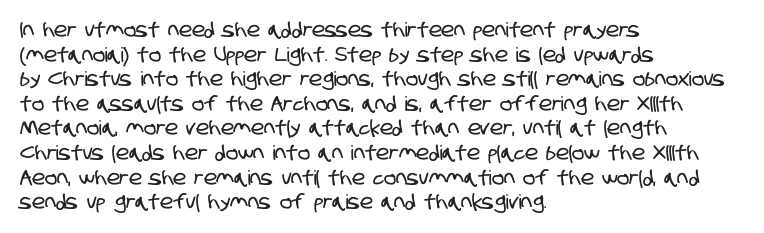
Q: Is the text underlined? A: No.
Q: How is the paragraph aligned? A: Left-aligned.
Q: Is the spacing between letters normal or unusually wide? A: Normal.
